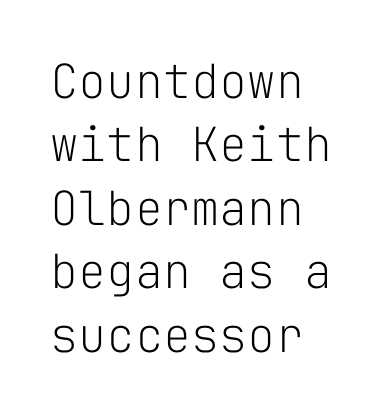
Q: Is the text bold? A: No.
Q: Is the text italic (slanted)? A: No, it is upright.
Q: Is the typeface a serif or a sans-serif typeface? A: Sans-serif.
Q: Is the text underlined? A: No.
Q: How is the paragraph aligned? A: Left-aligned.
Q: Is the spacing between letters normal or unusually wide? A: Normal.
Q: Is the spacing between lines tight, normal or loose? A: Normal.
Q: Width (condensed, normal, or wide)? A: Normal.
Q: Stroke contrast? A: Low.
Q: x-height? A: Medium.
Q: Monospaced? A: Yes.
